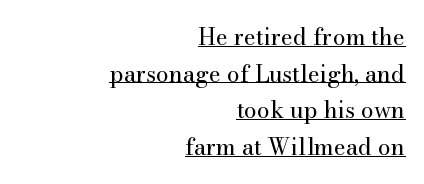
The image shows 23 px text type, upright; set right-aligned, normal line spacing (1.59x), normal letter spacing, underlined.
